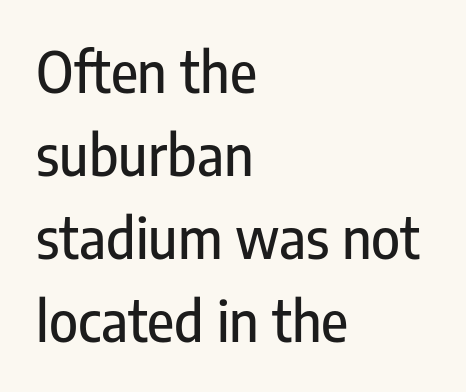
{"serif": "no", "italic": "no", "width": "condensed", "stroke_contrast": "low", "x_height": "medium", "monospaced": "no", "underline": "no", "align": "left", "line_spacing": "normal", "line_spacing_ratio": 1.51, "letter_spacing": "normal", "letter_spacing_em": 0.0, "glyph_px": 55}
